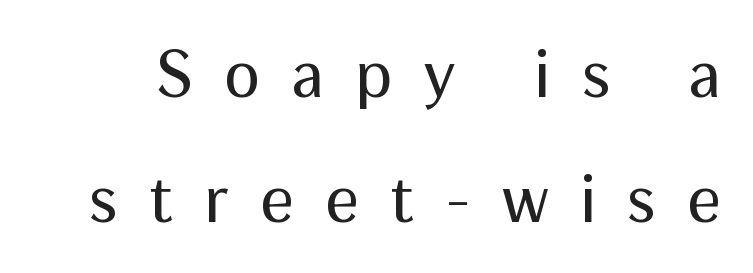
The image shows 67 px regular-weight sans-serif type, upright; set line spacing 1.87x, unusually wide letter spacing (+0.46 em), not underlined; medium stroke contrast and a medium x-height.
